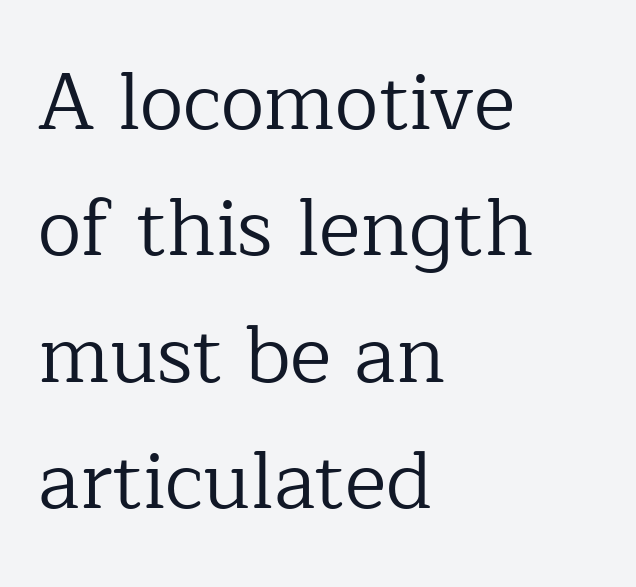
The image shows 79 px regular-weight serif type, upright; set left-aligned, normal line spacing (1.6x), normal letter spacing, not underlined; low stroke contrast and a medium x-height.
